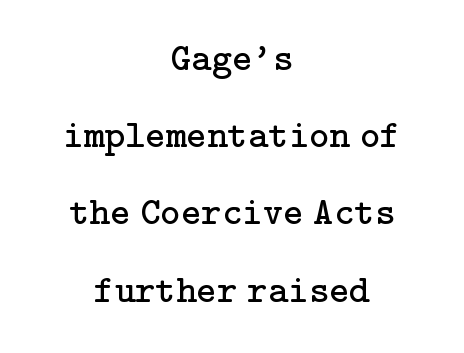
Letterform terminals end in serifs throughout the passage. The type is set solid horizontally, with unmodified tracking. Stems and bowls with no extra thickness — not bold. Reading down the column, the eye jumps a long way to each next line. Bare-footed words on every line. Line starts and ends both wander, symmetrically.
